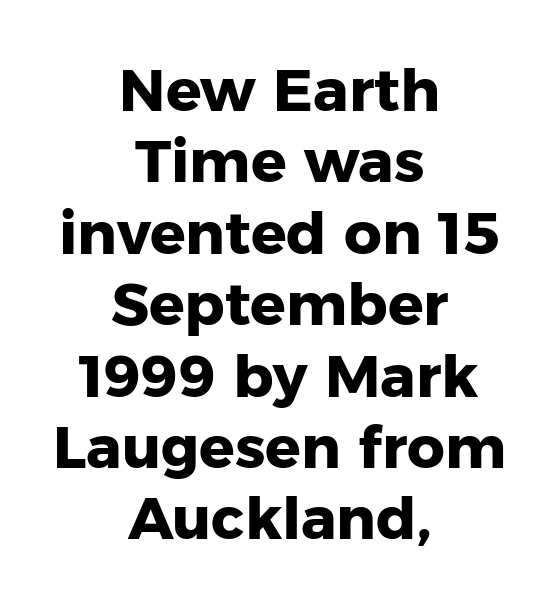
The image shows 59 px heavy sans-serif type, upright; set centered, line spacing 1.21x, normal letter spacing, not underlined; low stroke contrast and a medium x-height.
